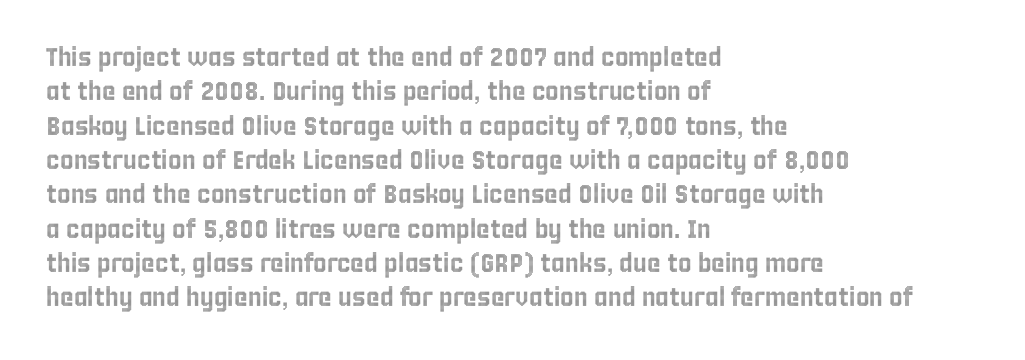
Here the glyphs are tracked normally, forming tight word shapes. Notice how the passage keeps a crisp vertical edge on the left only. A normal amount of white space separates one row of letters from the next. The string is rendered with underlining switched off.
